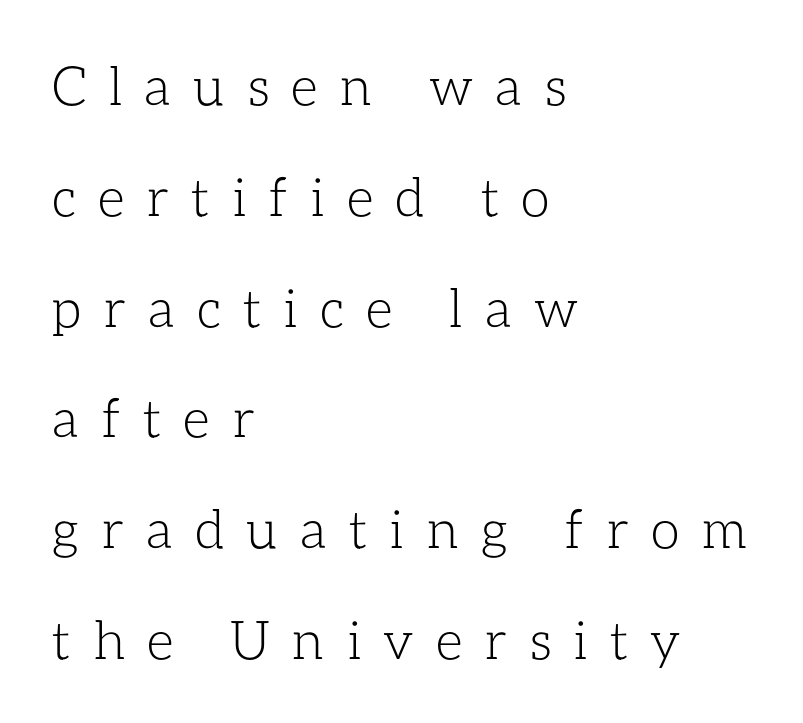
Q: Is the text bold? A: No.
Q: Is the text italic (slanted)? A: No, it is upright.
Q: Is the text underlined? A: No.
Q: How is the paragraph aligned? A: Left-aligned.
Q: Is the spacing between letters normal or unusually wide? A: Unusually wide.
Q: Is the spacing between lines tight, normal or loose? A: Loose.
Q: Width (condensed, normal, or wide)? A: Normal.
Q: Stroke contrast? A: Low.
Q: x-height? A: Medium.
Q: Monospaced? A: No.
